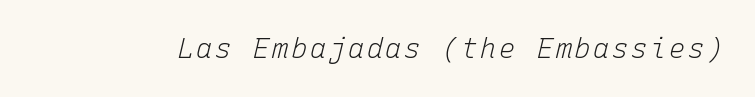
The image shows 27 px text type, italic (leaning right); set not underlined.
